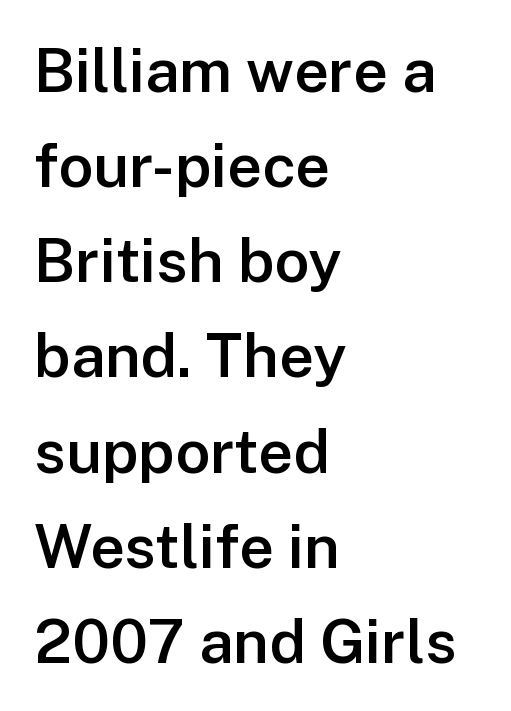
The image shows 61 px semibold sans-serif type, upright; set left-aligned, normal line spacing (1.56x), normal letter spacing, not underlined; low stroke contrast and a medium x-height.
